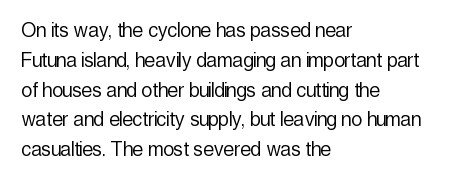
Q: Is the text bold? A: No.
Q: Is the text italic (slanted)? A: No, it is upright.
Q: Is the text underlined? A: No.
Q: How is the paragraph aligned? A: Left-aligned.
Q: Is the spacing between letters normal or unusually wide? A: Normal.
